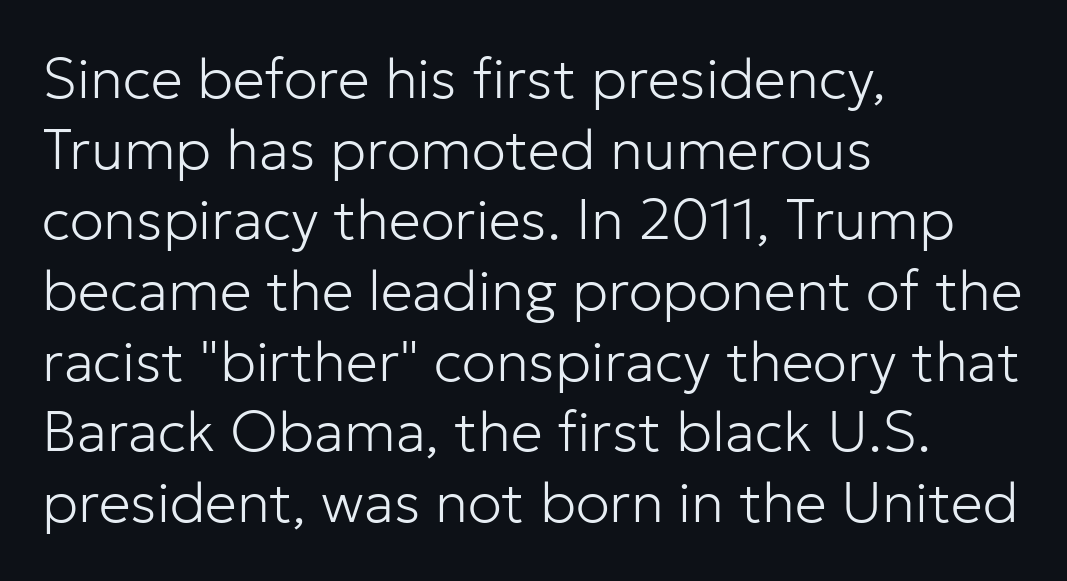
The letters stand upright; this is a roman face. The gap between lines stays unmarked. The letters carry no serifs — their stems end cleanly without finishing strokes. Typeset ragged right — the left edge is the straight one.
